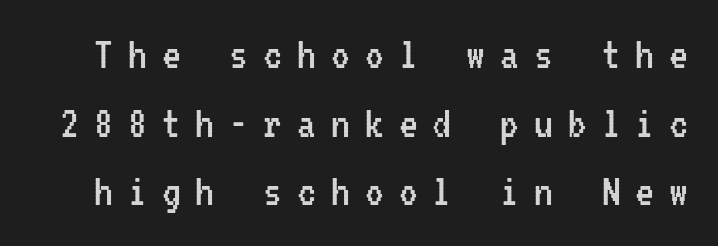
Q: Is the text bold? A: No.
Q: Is the text italic (slanted)? A: No, it is upright.
Q: Is the typeface a serif or a sans-serif typeface? A: Sans-serif.
Q: Is the text underlined? A: No.
Q: Is the spacing between letters normal or unusually wide? A: Unusually wide.
Q: Is the spacing between lines tight, normal or loose? A: Normal.
Q: Width (condensed, normal, or wide)? A: Condensed.
Q: Stroke contrast? A: Low.
Q: x-height? A: Medium.
Q: Monospaced? A: Yes.
